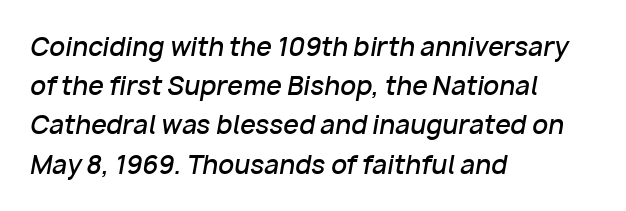
Q: Is the text bold? A: Semi-bold.
Q: Is the text italic (slanted)? A: Yes, it leans right by about 10 degrees.
Q: Is the text underlined? A: No.
Q: How is the paragraph aligned? A: Left-aligned.
Q: Is the spacing between letters normal or unusually wide? A: Normal.
Q: Is the spacing between lines tight, normal or loose? A: Normal.
